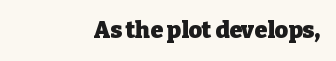
The image shows 23 px bold type, upright; set right-aligned, normal letter spacing, not underlined.
